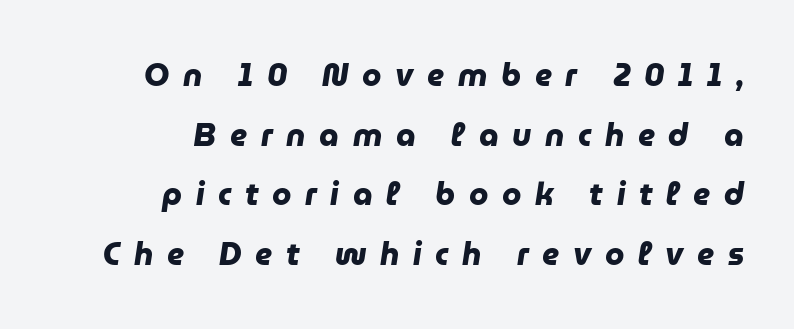
Horizontally, the lines are justified to the trailing edge only. Does the leading feel generous? Absolutely, it's lavish. The rendering uses natural spacing where letterforms have individual widths. Anything drawn beneath the words? Only blank space.
